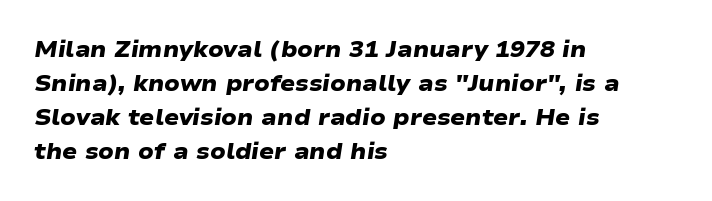
The baseline area is clear. This block has exactly the height ordinary leading produces. The rendering keeps characters at their native spacing. These lines stack with their left ends in a neat column. Students, this is bold: see how much ink each stroke carries.
